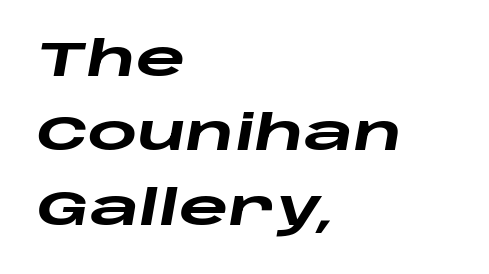
{"italic": "yes", "lean": "right", "slant_degrees": 10, "bold": "yes", "weight": "heavy", "width": "wide", "stroke_contrast": "low", "x_height": "large", "monospaced": "no", "underline": "no", "align": "left", "line_spacing": "normal", "line_spacing_ratio": 1.55, "letter_spacing": "normal", "letter_spacing_em": 0.0, "glyph_px": 48}
